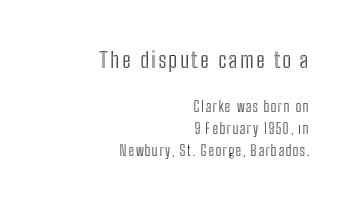
The image shows 22 px text type, upright; set right-aligned, normal line spacing (1.56x), not underlined; the first (top) block is 1.57x larger.
